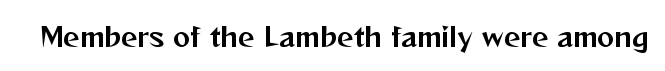
Is there any slant? The stems are plumb. Descenders are the only things crossing below the line. The line texture is even and compact thanks to regular tracking.
